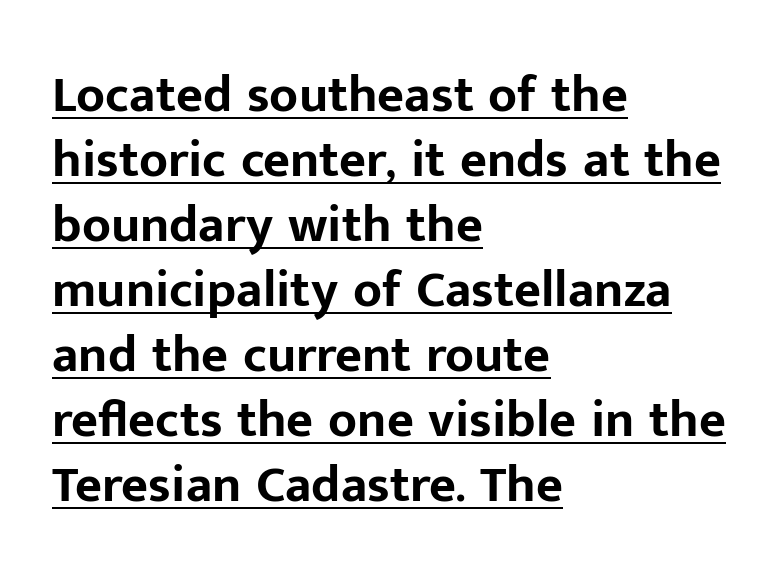
Q: Is the text bold? A: Yes.
Q: Is the text italic (slanted)? A: No, it is upright.
Q: Is the typeface a serif or a sans-serif typeface? A: Sans-serif.
Q: Is the text underlined? A: Yes.
Q: How is the paragraph aligned? A: Left-aligned.
Q: Is the spacing between letters normal or unusually wide? A: Normal.
Q: Is the spacing between lines tight, normal or loose? A: Normal.
Q: Width (condensed, normal, or wide)? A: Normal.
Q: Stroke contrast? A: Low.
Q: x-height? A: Medium.
Q: Monospaced? A: No.
